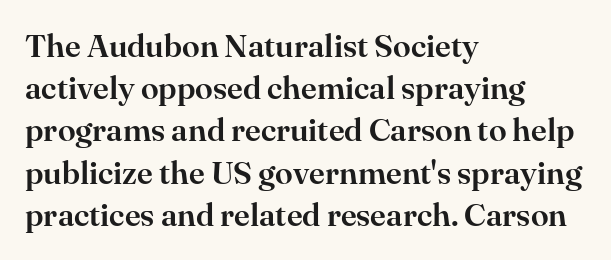
The image shows 32 px serif type, upright; set left-aligned, normal line spacing (1.32x), normal letter spacing, not underlined; high stroke contrast and a small x-height.
